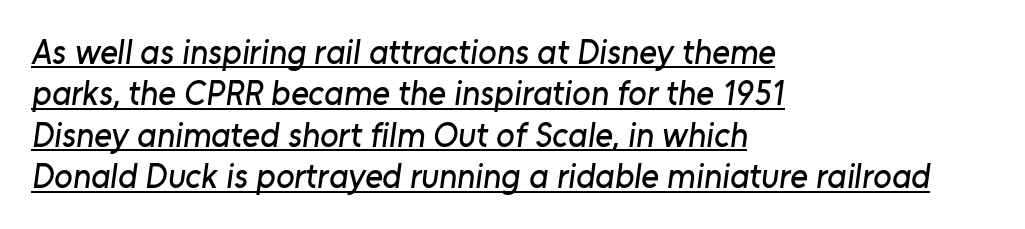
Q: Is the typeface a serif or a sans-serif typeface? A: Sans-serif.
Q: Is the text underlined? A: Yes.
Q: How is the paragraph aligned? A: Left-aligned.
Q: Is the spacing between letters normal or unusually wide? A: Normal.
Q: Width (condensed, normal, or wide)? A: Normal.
Q: Stroke contrast? A: Low.
Q: x-height? A: Medium.
Q: Monospaced? A: No.
